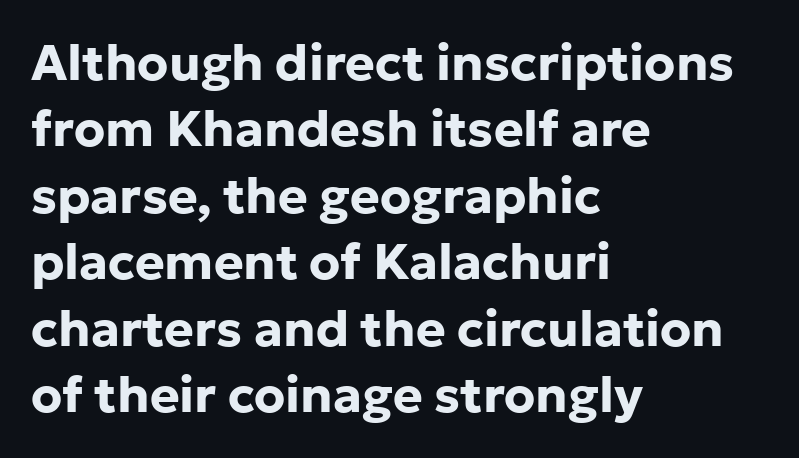
The image shows 50 px bold sans-serif type, upright; set left-aligned, normal line spacing (1.33x), normal letter spacing, not underlined; low stroke contrast and a medium x-height.
